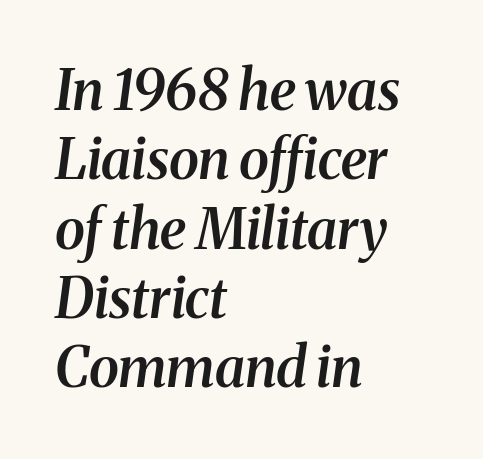
{"serif": "yes", "italic": "yes", "lean": "right", "slant_degrees": 8, "bold": "semi", "weight": "semibold", "width": "normal", "stroke_contrast": "medium", "x_height": "medium", "monospaced": "no", "underline": "no", "align": "left", "line_spacing": "normal", "line_spacing_ratio": 1.26, "letter_spacing": "normal", "letter_spacing_em": 0.0, "glyph_px": 55}
